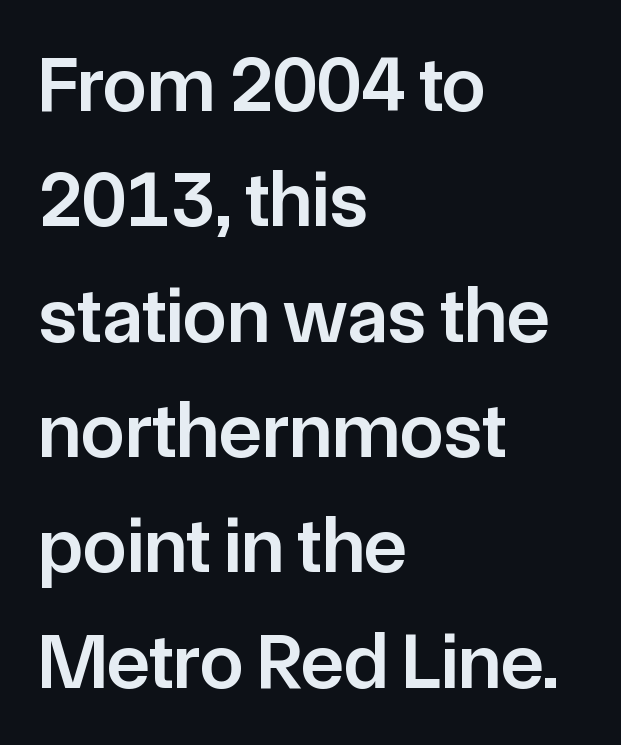
The image shows 79 px semibold sans-serif type, upright; set left-aligned, normal line spacing (1.46x), normal letter spacing, not underlined; low stroke contrast and a medium x-height.
